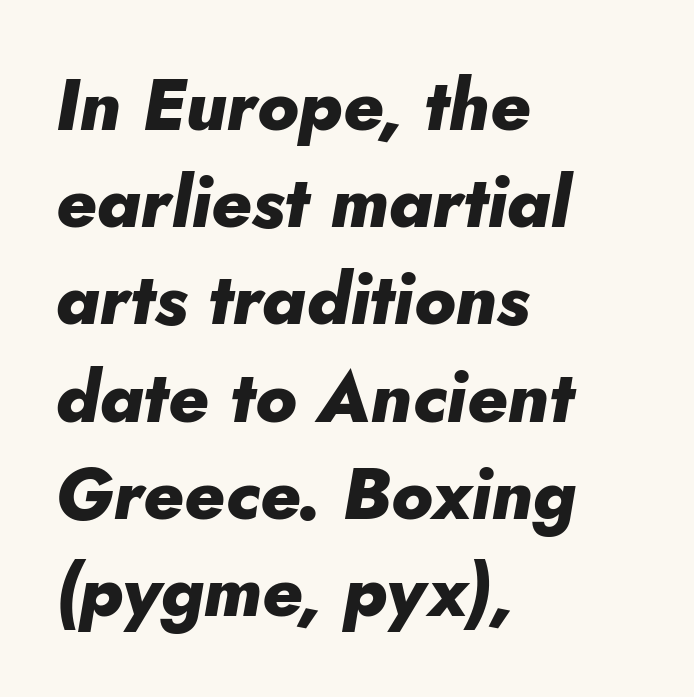
Type without underlining. Observe the lean: these are italic letterforms. The horizontal fit of the characters is conventional and even. Is this a fixed-width face? No — the glyphs have proportional, varying widths. Strong, thick strokes mark this as bold type. Horizontal alignment here is leftward, the default for most running prose.
